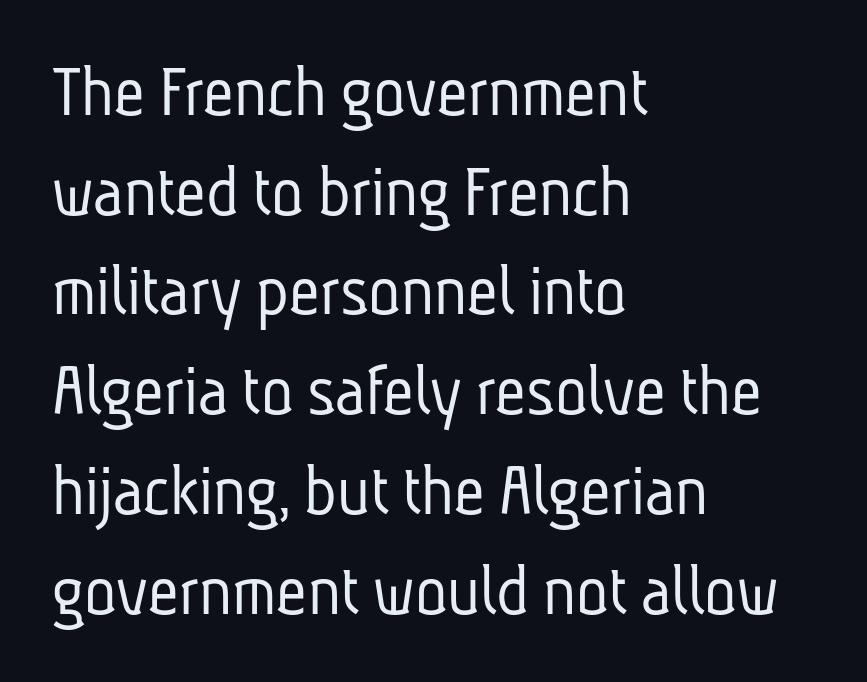
The image shows 75 px light, condensed sans-serif type; set left-aligned, normal line spacing (1.33x), normal letter spacing, not underlined; low stroke contrast and a medium x-height.
